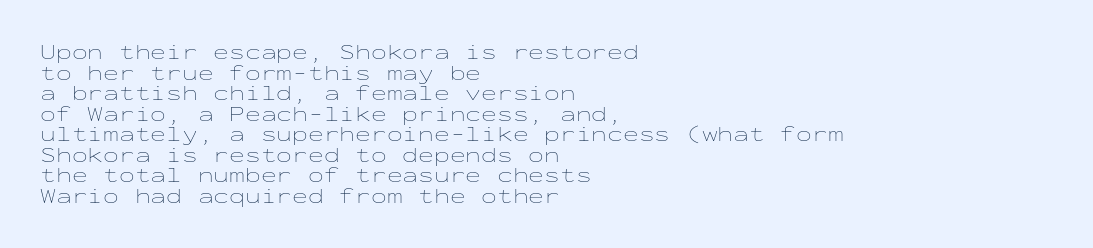
Underline: absent. Inter-character spacing is left at the font's built-in metrics. Rows of type sit shoulder to shoulder in the vertical direction. Compared with a typical body face, this is equally light or lighter still. The text block is weighted toward the left margin, trailing off unevenly rightward.
